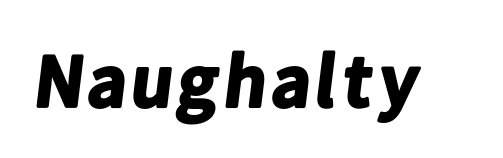
The image shows 76 px bold sans-serif type; set normal letter spacing, not underlined; low stroke contrast and a medium x-height.
